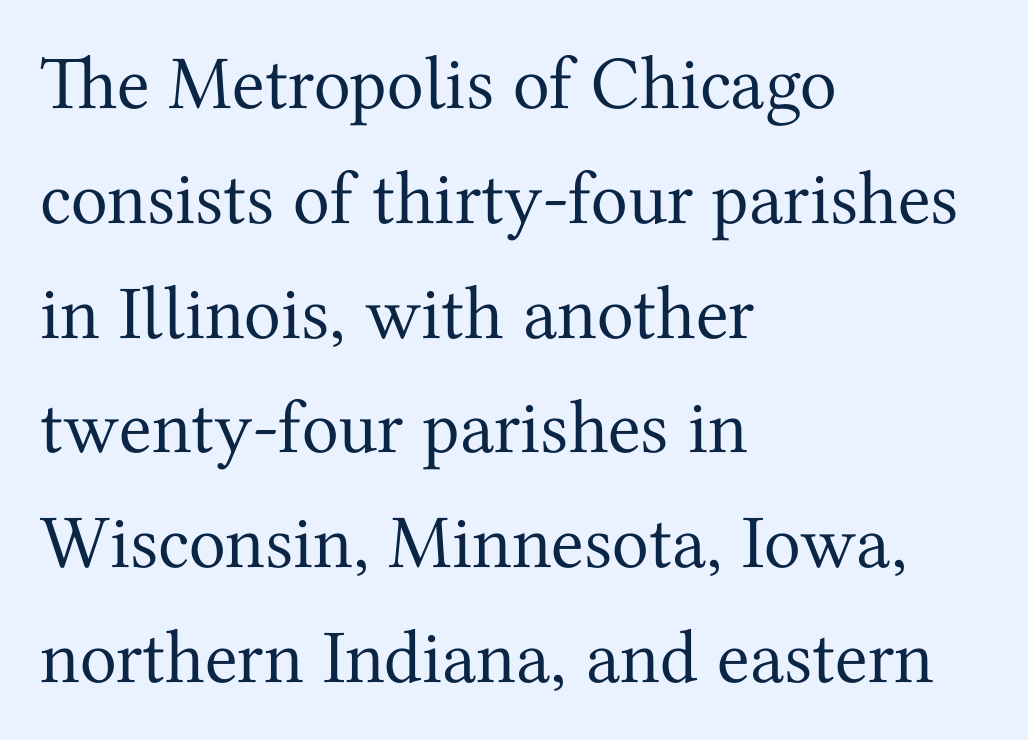
{"serif": "yes", "italic": "no", "bold": "no", "weight": "regular", "width": "normal", "stroke_contrast": "medium", "x_height": "medium", "monospaced": "no", "underline": "no", "align": "left", "line_spacing": "normal", "line_spacing_ratio": 1.51, "letter_spacing": "normal", "letter_spacing_em": 0.0, "glyph_px": 76}
